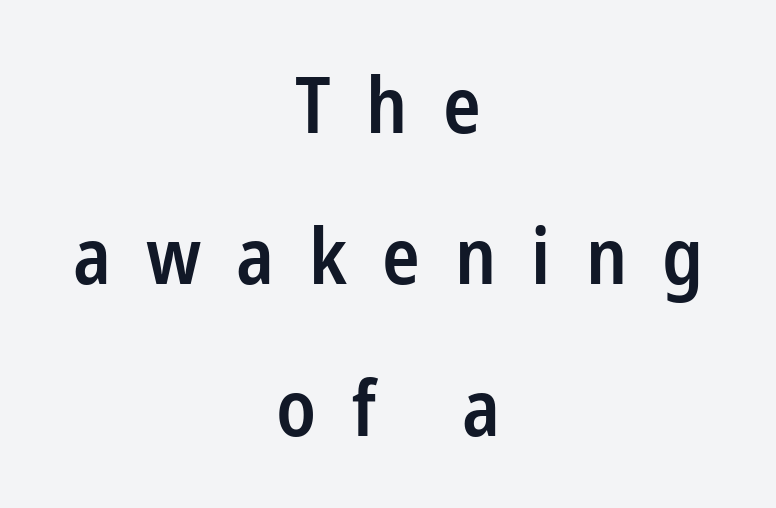
Line starts and ends both wander, symmetrically. In terms of letterspacing, this is a distinctly airy, spread setting. What kind of face is this? One without serifs — a sans. Each row of text sits above clean, open space.
